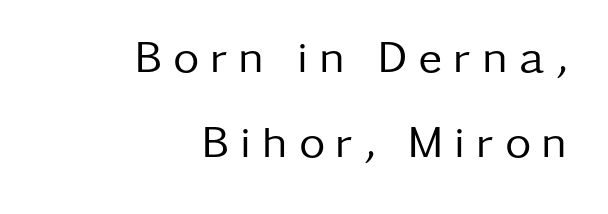
The image shows 45 px regular-weight sans-serif type, upright; set right-aligned, line spacing 1.89x, unusually wide letter spacing (+0.25 em), not underlined; low stroke contrast and a medium x-height.
